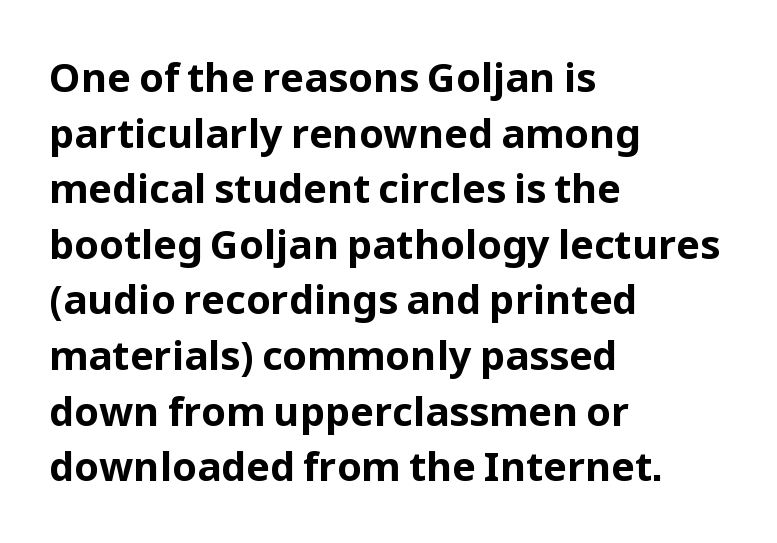
{"serif": "no", "italic": "no", "bold": "yes", "weight": "bold", "width": "normal", "stroke_contrast": "low", "x_height": "medium", "monospaced": "no", "underline": "no", "align": "left", "line_spacing": "normal", "line_spacing_ratio": 1.39, "letter_spacing": "normal", "letter_spacing_em": 0.0, "glyph_px": 40}
